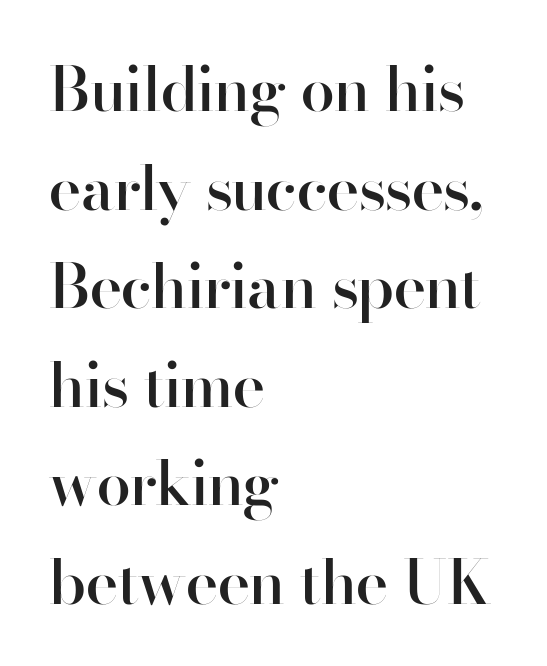
The image shows 62 px semibold sans-serif type, upright; set left-aligned, normal line spacing (1.59x), normal letter spacing, not underlined; high stroke contrast and a small x-height.
